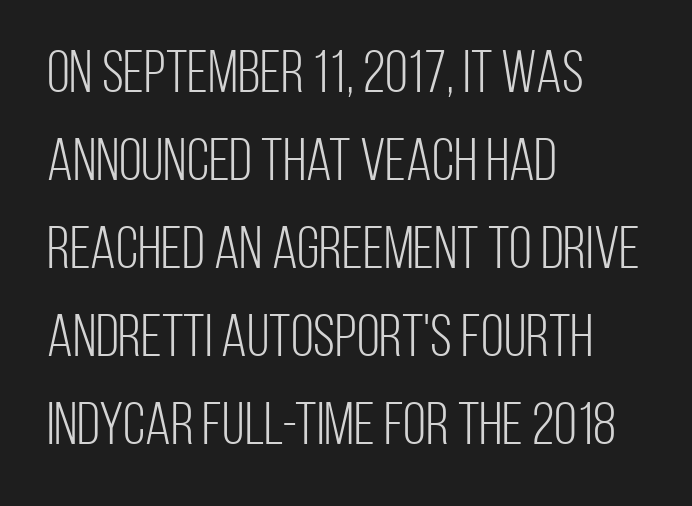
You could call the tracking neutral — neither tight nor loose. Compared with typical paragraphs, the rows here are spaced about the same. No heavy texture on the line: the type isn't bold. Each letter keeps its own natural width here, so spacing adapts to shape. In terms of letterform style, serifs are entirely absent. Notice how the passage keeps a crisp vertical edge on the left only.
